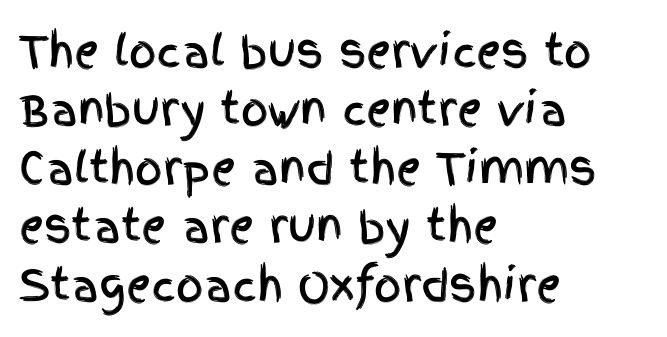
Classification — sans serif. The tracking reads as untouched default to a designer's eye. Italic? Not at all — the glyphs are vertical. Clear beneath every line of the passage. Is this a fixed-width face? No — the glyphs have proportional, varying widths. The typesetter chose a ragged-right arrangement here.
